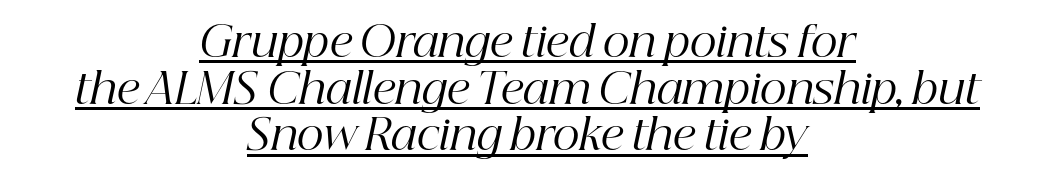
Q: Is the text bold? A: No.
Q: Is the text italic (slanted)? A: Yes, it leans right by about 12 degrees.
Q: Is the typeface a serif or a sans-serif typeface? A: Serif.
Q: Is the text underlined? A: Yes.
Q: How is the paragraph aligned? A: Centered.
Q: Is the spacing between letters normal or unusually wide? A: Normal.
Q: Is the spacing between lines tight, normal or loose? A: Tight.
Q: Width (condensed, normal, or wide)? A: Normal.
Q: Stroke contrast? A: High.
Q: x-height? A: Medium.
Q: Monospaced? A: No.
